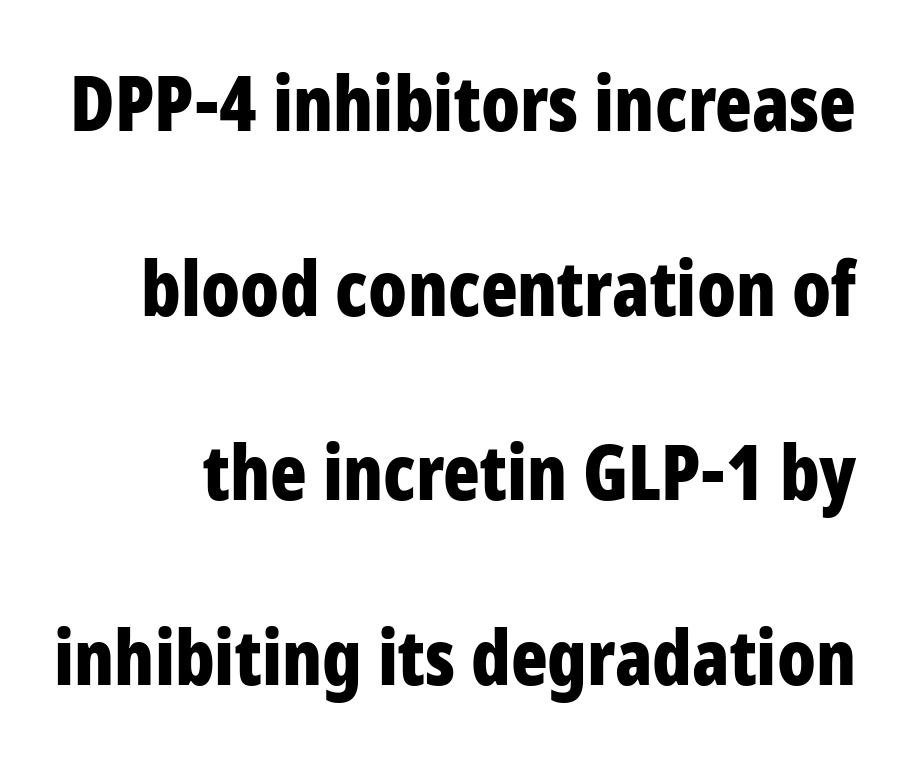
Serifs: no, the terminals of the letterforms are clean. The area under the type is left untouched. Students, observe: this is what heavily led, spacious text looks like. Spacing verdict: proportional, widths tailored to each character. This rendering leaves character spacing at its baseline value.
